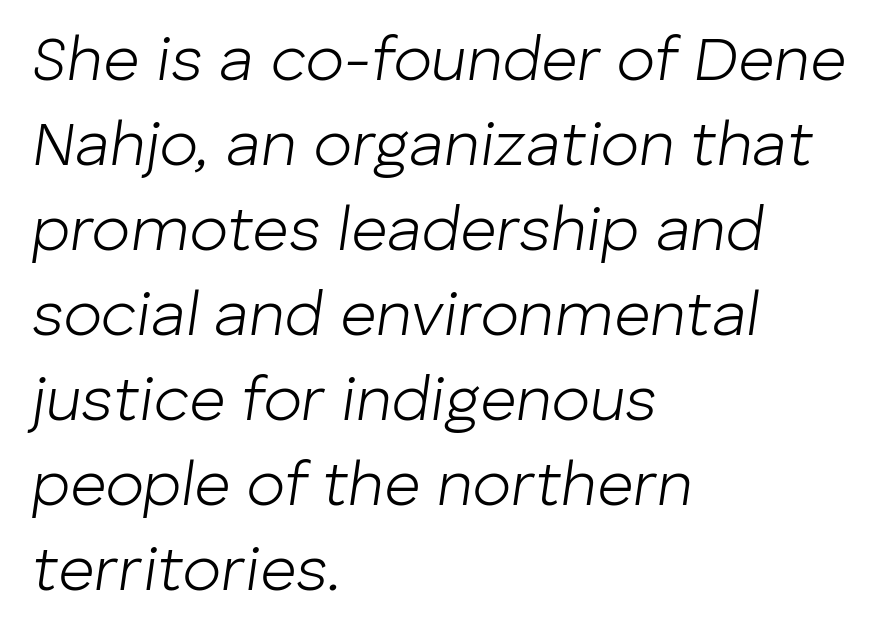
{"italic": "yes", "lean": "right", "slant_degrees": 8, "bold": "no", "weight": "light", "width": "normal", "stroke_contrast": "low", "x_height": "medium", "monospaced": "no", "underline": "no", "align": "left", "line_spacing": "normal", "line_spacing_ratio": 1.35, "letter_spacing": "normal", "letter_spacing_em": 0.0, "glyph_px": 63}
